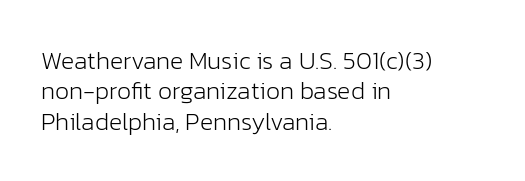
The image shows 25 px text type, upright; set left-aligned, line spacing 1.22x, normal letter spacing, not underlined.
